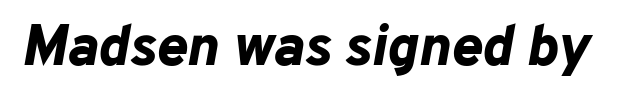
The image shows 58 px bold type, italic (leaning right); set normal letter spacing, not underlined; low stroke contrast and a medium x-height.
